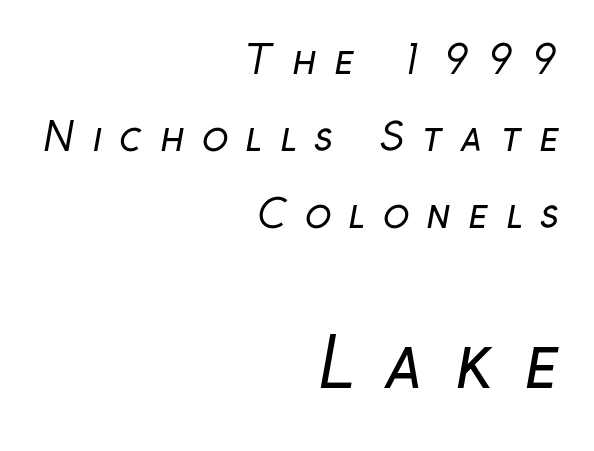
Q: Is the text bold? A: No.
Q: Is the typeface a serif or a sans-serif typeface? A: Sans-serif.
Q: Is the text underlined? A: No.
Q: How is the paragraph aligned? A: Right-aligned.
Q: Is the spacing between letters normal or unusually wide? A: Unusually wide.
Q: Is the spacing between lines tight, normal or loose? A: Loose.
Q: Which block of text is set in a larger size, the first (top) or the second (bottom)? A: The second (bottom) one.
Q: Width (condensed, normal, or wide)? A: Normal.
Q: Stroke contrast? A: Low.
Q: x-height? A: Medium.
Q: Monospaced? A: No.
